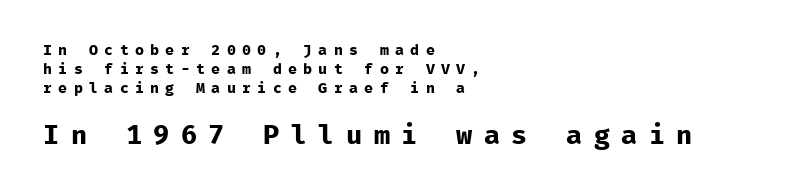
Q: Is the text bold? A: Yes.
Q: Is the text italic (slanted)? A: No, it is upright.
Q: Is the text underlined? A: No.
Q: How is the paragraph aligned? A: Left-aligned.
Q: Is the spacing between letters normal or unusually wide? A: Unusually wide.
Q: Is the spacing between lines tight, normal or loose? A: Normal.
Q: Which block of text is set in a larger size, the first (top) or the second (bottom)? A: The second (bottom) one.
